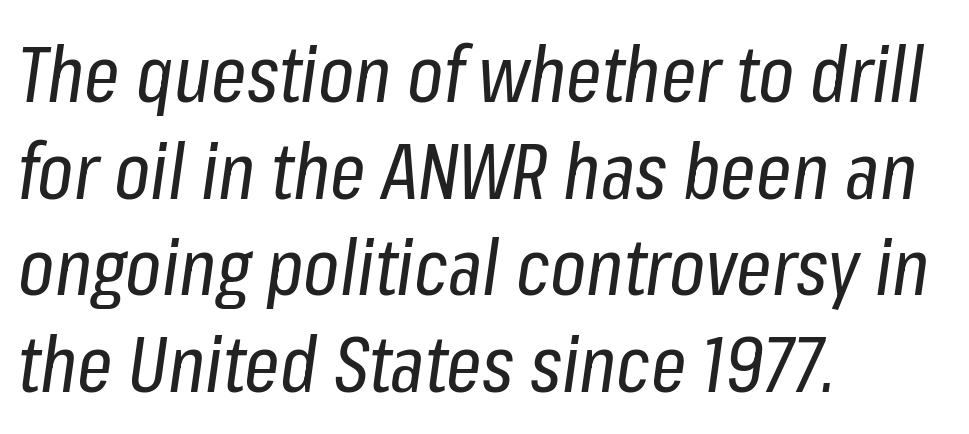
Standard letterfit; no display-style spreading of the glyphs. The passage shown is typed in a proportional face where columns would drift. There's an unmistakable incline to the writing here. Unbolded letterforms with no extra heft. Letters rest on an invisible, unmarked baseline. These lines stack with their left ends in a neat column.
